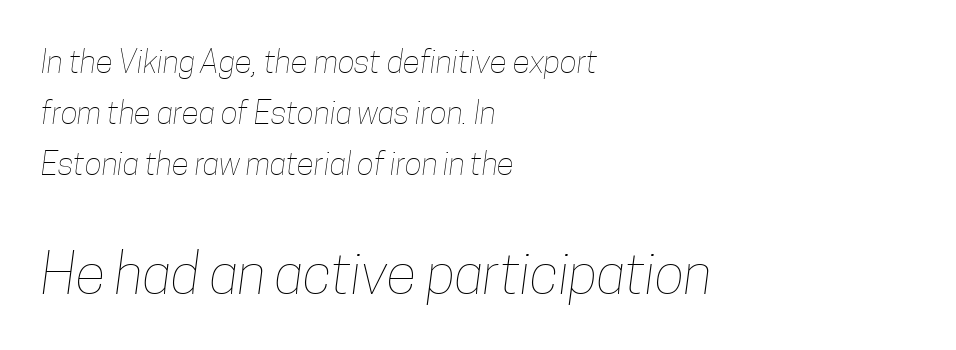
A classic flush-left, rag-right setting is used for this passage. Students, observe: this is what conventionally led text looks like. Compared with a typical body face, this is equally light or lighter still. Spacing between characters is what you'd get straight out of the box. Of the two passages, the one underneath uses the larger point size.
